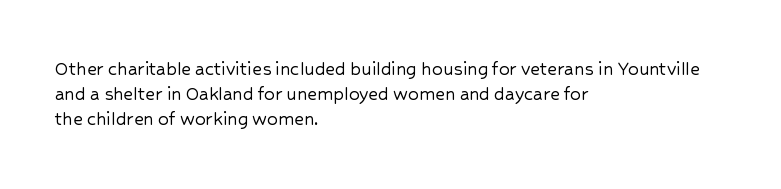
{"italic": "no", "underline": "no", "align": "left", "line_spacing_ratio": 1.2, "letter_spacing": "normal", "letter_spacing_em": 0.0, "glyph_px": 21}
